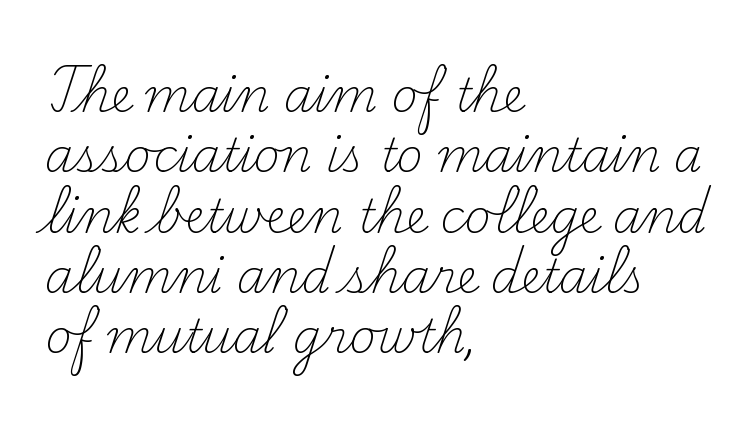
Q: Is the text bold? A: No.
Q: Is the text italic (slanted)? A: Yes.
Q: Is the text underlined? A: No.
Q: How is the paragraph aligned? A: Left-aligned.
Q: Is the spacing between letters normal or unusually wide? A: Normal.
Q: Is the spacing between lines tight, normal or loose? A: Normal.
Q: Width (condensed, normal, or wide)? A: Normal.
Q: Stroke contrast? A: Medium.
Q: x-height? A: Small.
Q: Monospaced? A: No.
